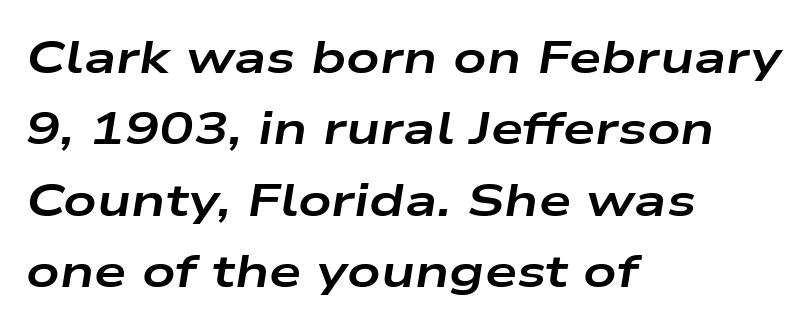
{"italic": "yes", "lean": "right", "slant_degrees": 9, "bold": "yes", "weight": "bold", "width": "wide", "stroke_contrast": "low", "x_height": "medium", "monospaced": "no", "underline": "no", "align": "left", "line_spacing": "normal", "line_spacing_ratio": 1.55, "letter_spacing": "normal", "letter_spacing_em": 0.0, "glyph_px": 46}
